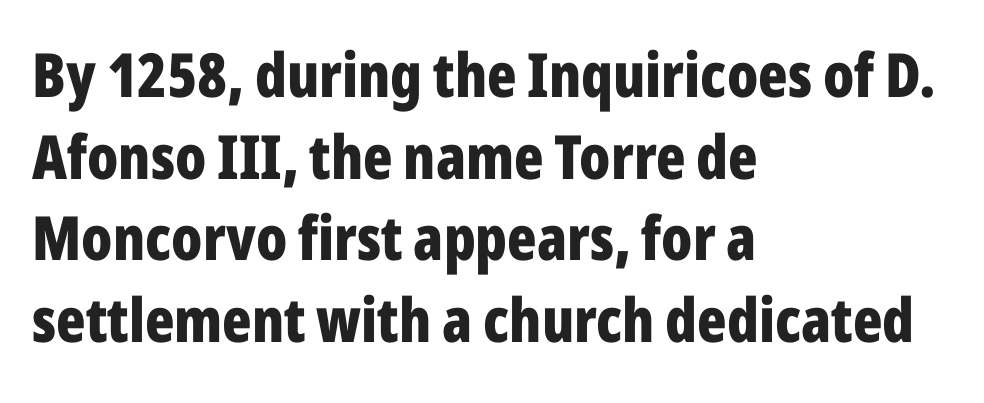
The image shows 61 px bold, condensed sans-serif type, upright; set left-aligned, normal line spacing (1.34x), normal letter spacing, not underlined; low stroke contrast and a medium x-height.
